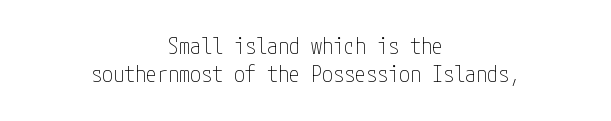
Compared with typical body copy, the letter spacing here is the same. Vertical spacing — default. Clear beneath every line of the passage. Vertical strokes here are truly vertical. Layout note: lines centered. Letters have the restrained weight of plain body copy at most.
